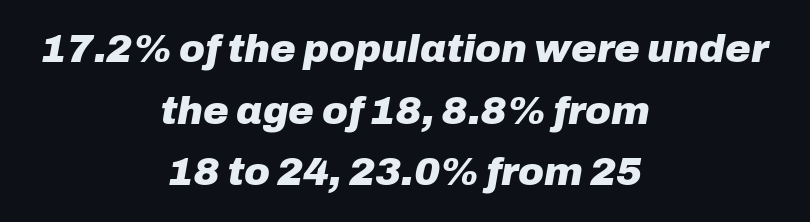
Q: Is the text bold? A: Yes.
Q: Is the text italic (slanted)? A: Yes, it leans right by about 10 degrees.
Q: Is the text underlined? A: No.
Q: How is the paragraph aligned? A: Centered.
Q: Is the spacing between letters normal or unusually wide? A: Normal.
Q: Is the spacing between lines tight, normal or loose? A: Normal.
Q: Width (condensed, normal, or wide)? A: Normal.
Q: Stroke contrast? A: Low.
Q: x-height? A: Medium.
Q: Monospaced? A: No.
